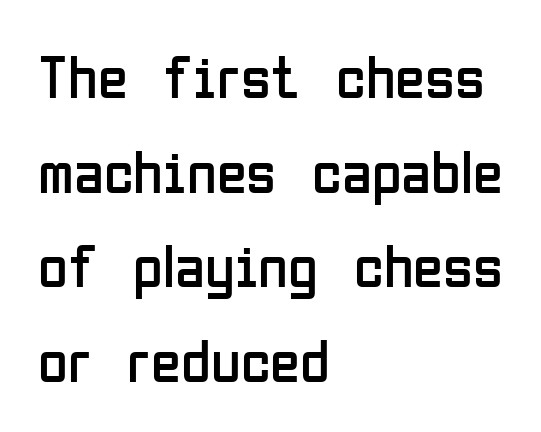
Spacing verdict: proportional, widths tailored to each character. The block of text has a typical density, with ordinary space between rows. The weight tops out at a normal text grade. The rendering shows plain stroke endings on the letterforms — a sans-serif design. Left-aligned paragraph, ragged on the right.
